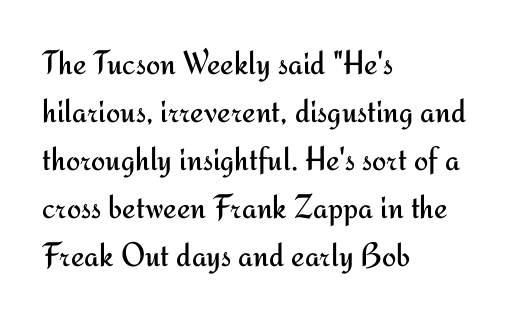
{"serif": "no", "italic": "no", "bold": "no", "weight": "regular", "width": "normal", "stroke_contrast": "medium", "x_height": "small", "monospaced": "no", "underline": "no", "align": "left", "line_spacing": "normal", "line_spacing_ratio": 1.41, "letter_spacing": "normal", "letter_spacing_em": 0.0, "glyph_px": 34}
